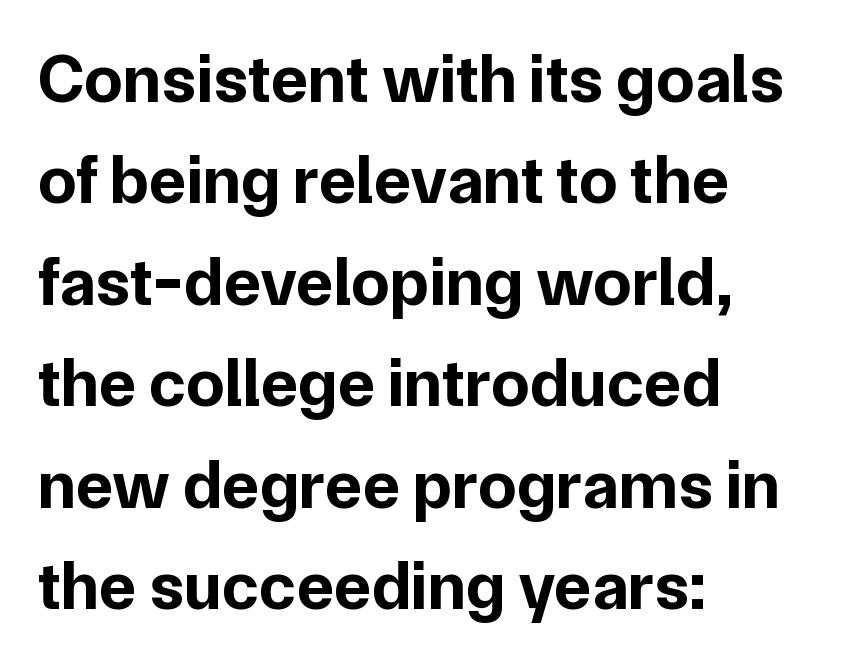
Q: Is the text bold? A: Yes.
Q: Is the text italic (slanted)? A: No, it is upright.
Q: Is the typeface a serif or a sans-serif typeface? A: Sans-serif.
Q: Is the text underlined? A: No.
Q: How is the paragraph aligned? A: Left-aligned.
Q: Is the spacing between letters normal or unusually wide? A: Normal.
Q: Is the spacing between lines tight, normal or loose? A: Normal.
Q: Width (condensed, normal, or wide)? A: Normal.
Q: Stroke contrast? A: Low.
Q: x-height? A: Medium.
Q: Monospaced? A: No.
